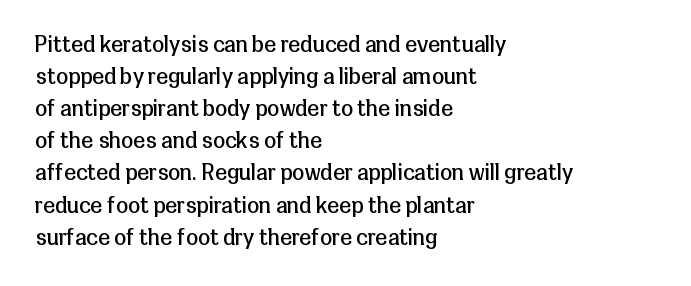
Weight: in the light-to-regular range. These lines keep a tight, regular rhythm from letter to letter. Any mark beneath the type? The region is blank. Left-aligned paragraph, ragged on the right. If you drew a line through each stem, it would be perfectly vertical. Honestly, the row spacing looks completely unremarkable.
